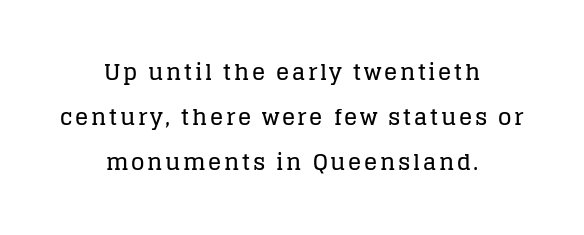
{"italic": "no", "underline": "no", "align": "center", "line_spacing": "loose", "line_spacing_ratio": 2.05, "glyph_px": 22}
